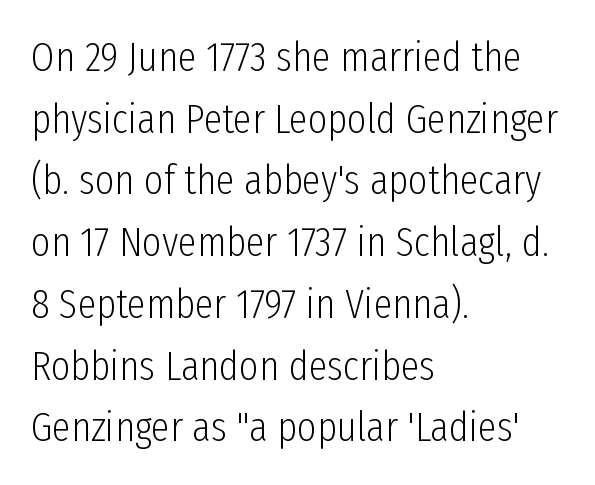
The image shows 42 px light, condensed sans-serif type, upright; set left-aligned, normal line spacing (1.47x), normal letter spacing, not underlined; low stroke contrast and a medium x-height.
